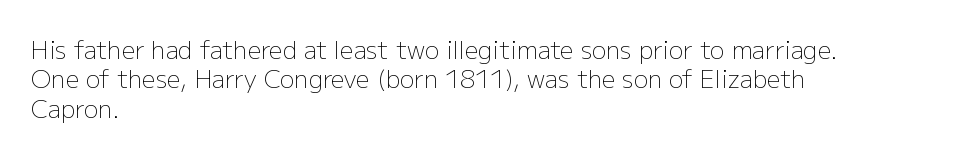
{"italic": "no", "bold": "no", "underline": "no", "align": "left", "line_spacing_ratio": 1.22, "letter_spacing": "normal", "letter_spacing_em": 0.0, "glyph_px": 24}
